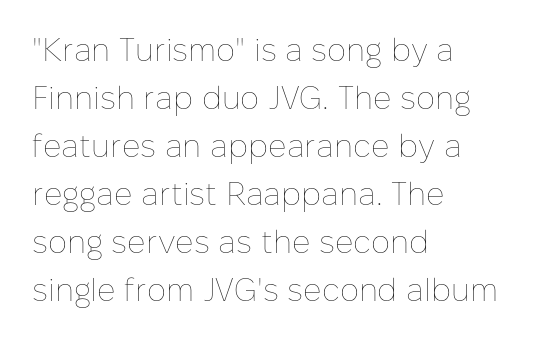
Q: Is the text bold? A: No.
Q: Is the text italic (slanted)? A: No, it is upright.
Q: Is the text underlined? A: No.
Q: How is the paragraph aligned? A: Left-aligned.
Q: Is the spacing between letters normal or unusually wide? A: Normal.
Q: Is the spacing between lines tight, normal or loose? A: Normal.
Q: Width (condensed, normal, or wide)? A: Normal.
Q: Stroke contrast? A: Low.
Q: x-height? A: Medium.
Q: Monospaced? A: No.
